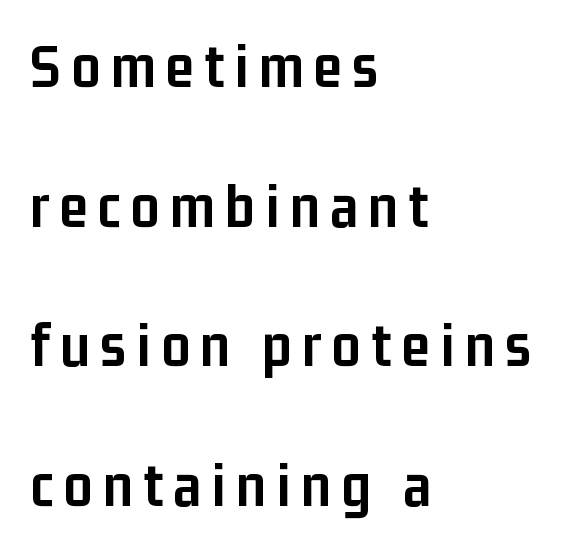
The face used here is proportionally spaced, like ordinary book or web type. Italic? Not at all — the glyphs are vertical. The zone under the glyphs is completely vacant. A typesetter would call this leading open, well beyond the default. This is heavy type, rendered in bold. The rendering anchors every line to the left-hand side.
